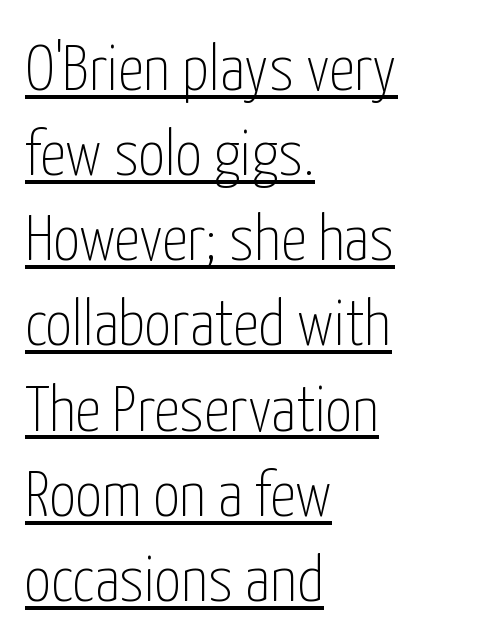
{"serif": "no", "italic": "no", "bold": "no", "weight": "thin", "width": "condensed", "stroke_contrast": "low", "x_height": "medium", "monospaced": "no", "underline": "yes", "align": "left", "line_spacing": "normal", "line_spacing_ratio": 1.31, "letter_spacing": "normal", "letter_spacing_em": 0.0, "glyph_px": 65}
